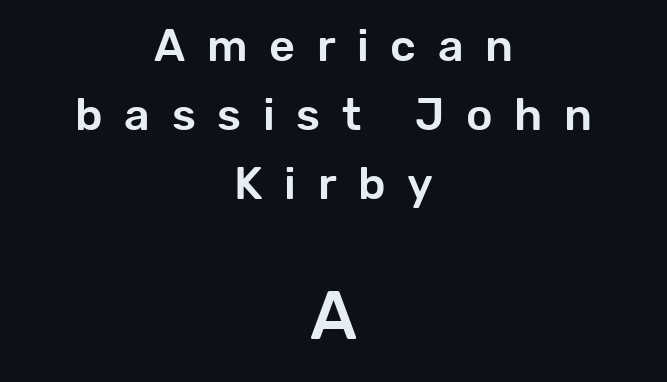
{"serif": "no", "italic": "no", "width": "normal", "stroke_contrast": "low", "x_height": "medium", "monospaced": "no", "underline": "no", "align": "center", "line_spacing": "normal", "line_spacing_ratio": 1.53, "letter_spacing": "wide", "letter_spacing_em": 0.48, "larger_block": "second", "size_ratio": 1.51, "glyph_px": 68}
